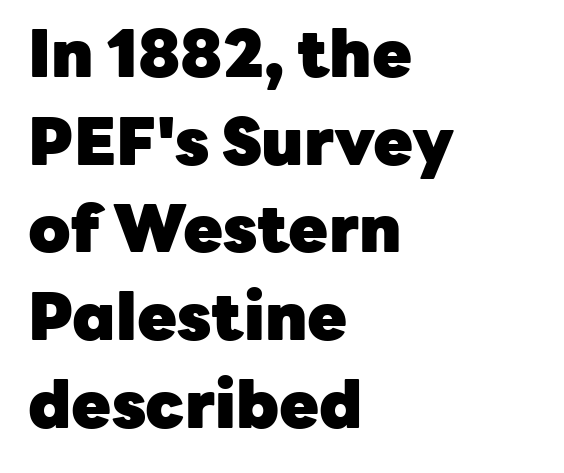
Q: Is the text bold? A: Yes.
Q: Is the text italic (slanted)? A: No, it is upright.
Q: Is the typeface a serif or a sans-serif typeface? A: Sans-serif.
Q: Is the text underlined? A: No.
Q: How is the paragraph aligned? A: Left-aligned.
Q: Is the spacing between letters normal or unusually wide? A: Normal.
Q: Is the spacing between lines tight, normal or loose? A: Normal.
Q: Width (condensed, normal, or wide)? A: Normal.
Q: Stroke contrast? A: Low.
Q: x-height? A: Medium.
Q: Monospaced? A: No.
